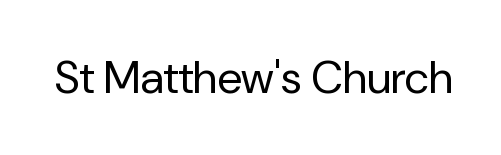
Look at the tracking — it's just the regular setting, nothing added. To sum up the face: it is a sans, with no serifs. Varying glyph widths throughout — classic text-font behaviour. Weight class: somewhere from thin through regular. Lines of text with bare space underneath.
